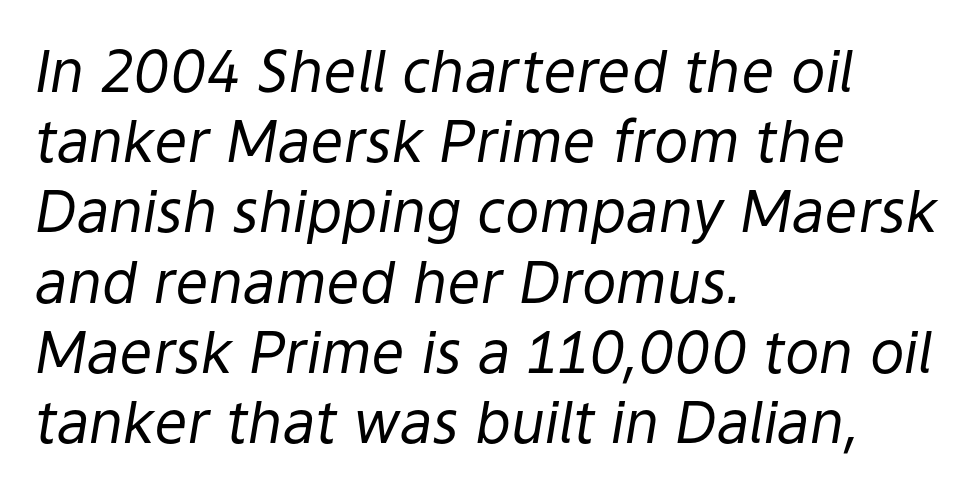
Descenders hang freely into open space. Is the letter spacing exaggerated? No — it looks like the ordinary default. Does the copy run flush right? No — it runs flush left. Is this a fixed-width face? No — the glyphs have proportional, varying widths. This reads as an unemphasized weight, regular at the heaviest. Rendered with sloped, italic letterforms.
